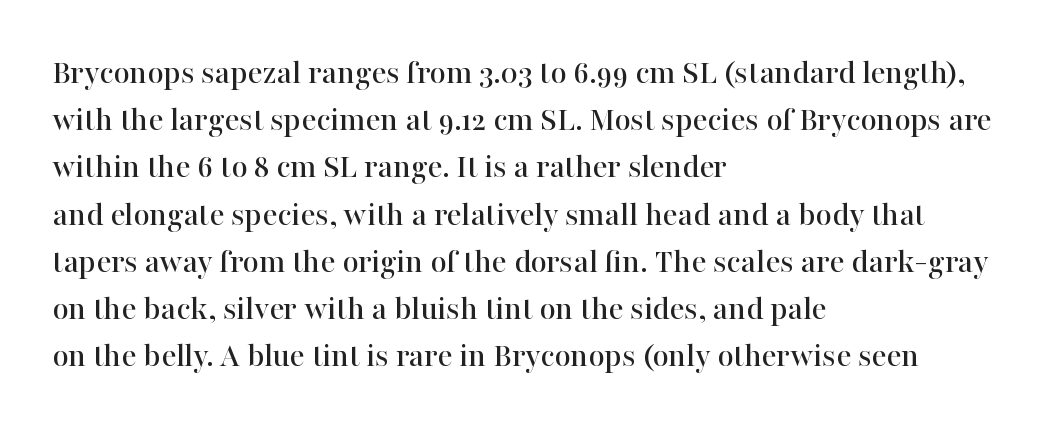
Q: Is the text italic (slanted)? A: No, it is upright.
Q: Is the typeface a serif or a sans-serif typeface? A: Serif.
Q: Is the text underlined? A: No.
Q: How is the paragraph aligned? A: Left-aligned.
Q: Is the spacing between letters normal or unusually wide? A: Normal.
Q: Is the spacing between lines tight, normal or loose? A: Normal.
Q: Width (condensed, normal, or wide)? A: Normal.
Q: Stroke contrast? A: High.
Q: x-height? A: Medium.
Q: Monospaced? A: No.
